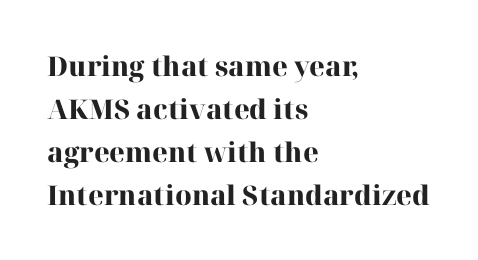
{"italic": "no", "bold": "yes", "underline": "no", "align": "left", "line_spacing": "normal", "line_spacing_ratio": 1.59, "letter_spacing": "normal", "letter_spacing_em": 0.0, "glyph_px": 27}
